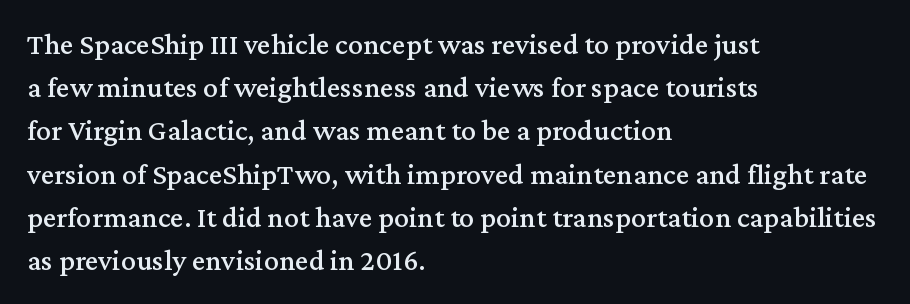
The image shows 30 px serif type, upright; set left-aligned, normal line spacing (1.44x), normal letter spacing, not underlined; medium stroke contrast and a medium x-height.
